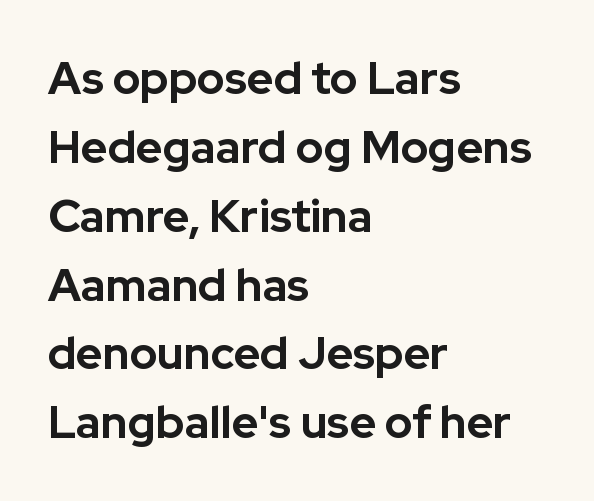
The image shows 45 px bold sans-serif type, upright; set left-aligned, normal line spacing (1.53x), normal letter spacing, not underlined; low stroke contrast and a medium x-height.
